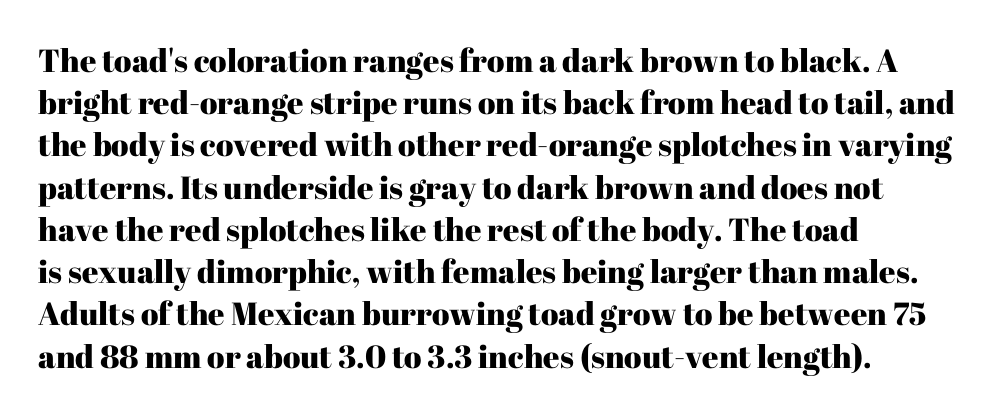
The image shows 32 px serif type, upright; set left-aligned, normal line spacing (1.32x), normal letter spacing, not underlined; high stroke contrast and a medium x-height.
